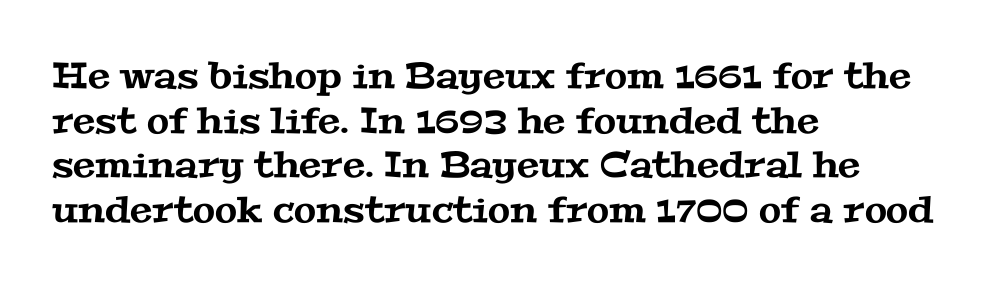
The paragraph has a hard left edge and a soft right edge. The passage shown is typed in a proportional face where columns would drift. Does extra space separate the letters? No, they use regular spacing. Clear beneath every line of the passage. Small tapered or slab feet sit at the stroke ends, so this counts as serif.
